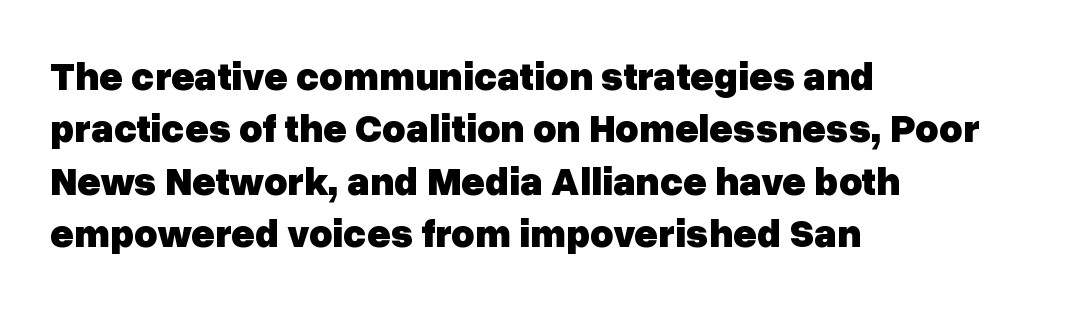
Q: Is the text bold? A: Yes.
Q: Is the text italic (slanted)? A: No, it is upright.
Q: Is the typeface a serif or a sans-serif typeface? A: Sans-serif.
Q: Is the text underlined? A: No.
Q: How is the paragraph aligned? A: Left-aligned.
Q: Is the spacing between letters normal or unusually wide? A: Normal.
Q: Is the spacing between lines tight, normal or loose? A: Normal.
Q: Width (condensed, normal, or wide)? A: Normal.
Q: Stroke contrast? A: Low.
Q: x-height? A: Medium.
Q: Monospaced? A: No.
